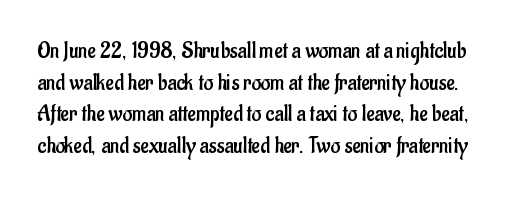
Stroke mass is kept to a normal reading level or below. Underline: absent. Letter spacing: default. Ordinary non-slanted type is in use. Reading down the column, the eye jumps a familiar distance to each next line.
